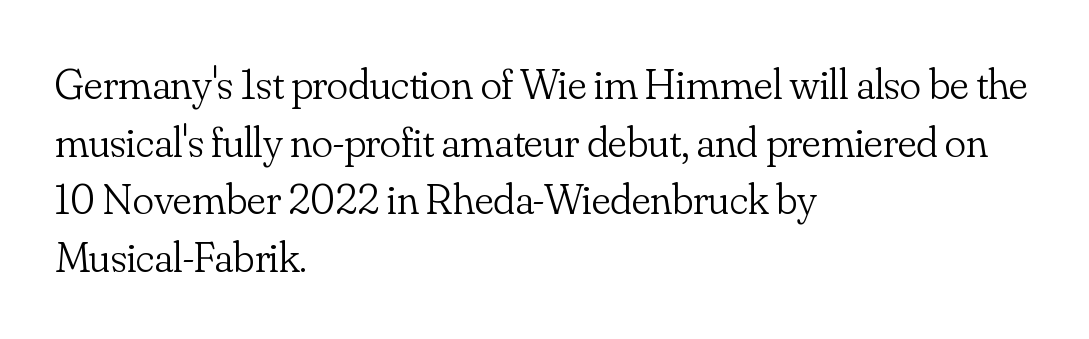
The characters display serif detailing at their extremities. This sample has the flowing, uneven cadence of proportional lettering. The letters stand straight up with perfectly vertical stems. Vertical spacing — default. A bare baseline throughout the passage.
